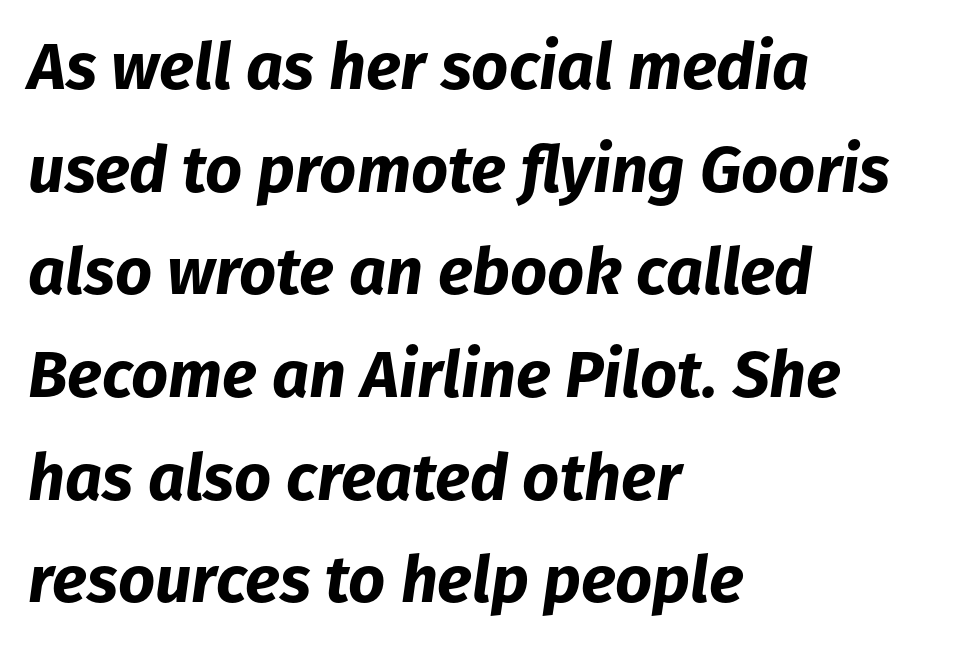
Beneath every word, the page is bare. Every character sits at an angle, as italics do. Evenly set lines give the paragraph a standard silhouette. Each letter keeps its own natural width here, so spacing adapts to shape.
